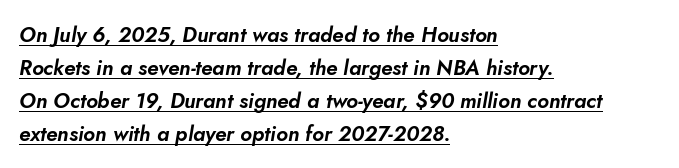
Compared with undecorated copy, this sample adds a rule below the words. The face used here is rendered with its standard letterfit. One-word summary of the alignment: left. The designer left line spacing at the default. This is oblique type, the kind used for emphasis or titles.
